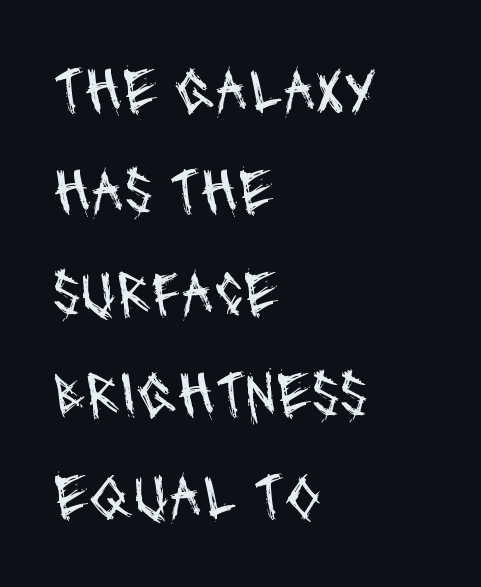
Check under the words: just untouched page. Standard letterfit; no display-style spreading of the glyphs. Teacher's note: observe the even left margin — that is flush-left alignment. Think of a printed novel: that variable character pitch is what you see here. The space between consecutive lines is moderate.
